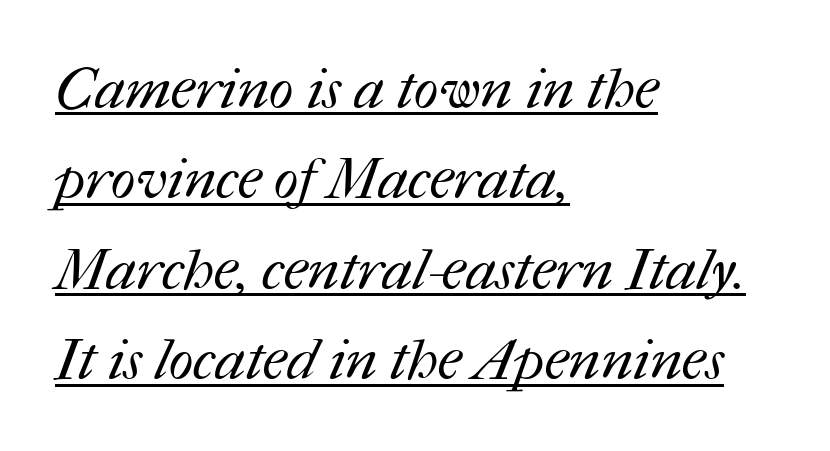
Is there an underline? Yes — a line sits under the letters. Stroke thickness stays within the range of a standard reading face or lighter. This sample has the flowing, uneven cadence of proportional lettering. The rows are spaced the way most documents space them.
